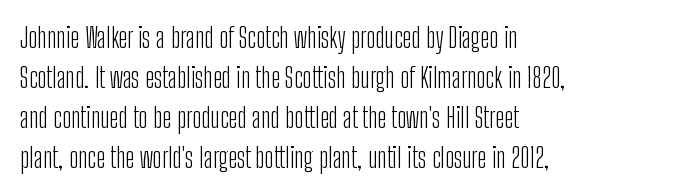
Q: Is the text bold? A: No.
Q: Is the text italic (slanted)? A: No, it is upright.
Q: Is the typeface a serif or a sans-serif typeface? A: Sans-serif.
Q: Is the text underlined? A: No.
Q: How is the paragraph aligned? A: Left-aligned.
Q: Is the spacing between letters normal or unusually wide? A: Normal.
Q: Is the spacing between lines tight, normal or loose? A: Normal.
Q: Width (condensed, normal, or wide)? A: Condensed.
Q: Stroke contrast? A: Low.
Q: x-height? A: Medium.
Q: Monospaced? A: No.
